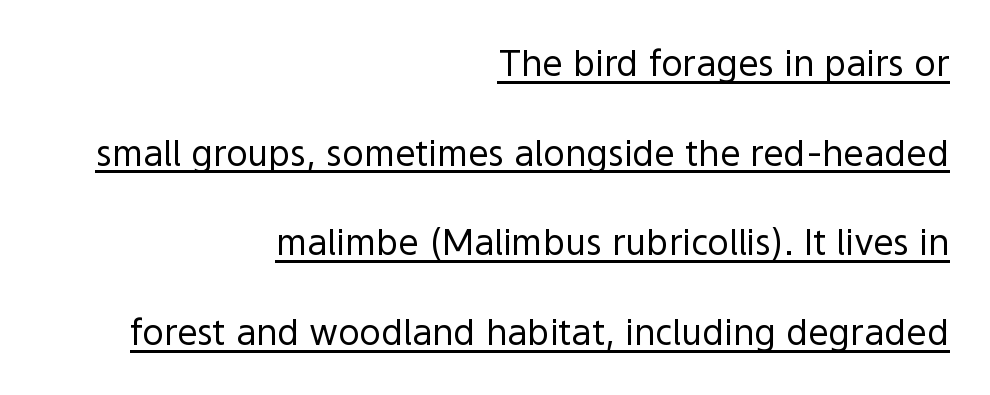
No italicization has been applied; the sample stays upright. Typographically, this falls in the sans-serif category. Unbolded letterforms with no extra heft. Vertically, the passage feels expansive, rows floating well apart. One-word summary of the alignment: right.
